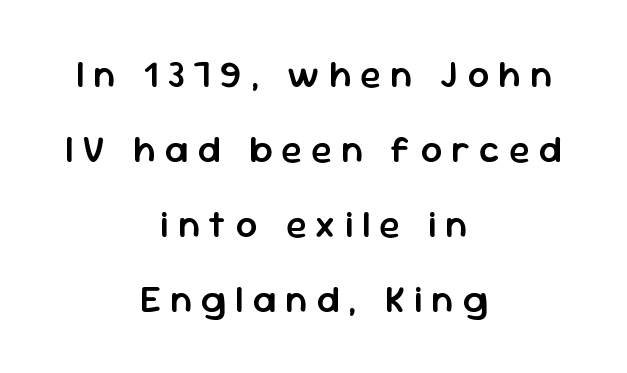
In CSS terms this would be text-align: center. No feet cap the strokes, marking this as sans-serif type. In terms of letterspacing, this is a distinctly airy, spread setting. Posture: straight, roman, zero tilt. These lines are rendered in a variable-pitch font. Notice the wide empty band between every row — that's loose leading.
